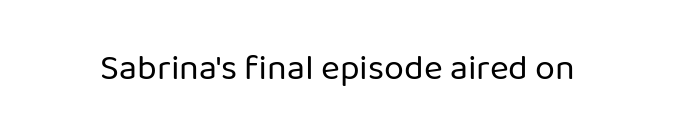
Is this a fixed-width face? No — the glyphs have proportional, varying widths. Vertical strokes here are truly vertical. Glance below the letters and you will spot only blank space. The face used here is a sans, in the tradition of grotesques and geometrics. The face looks like a standard text weight, possibly lighter. Short note: letters normally spaced.
